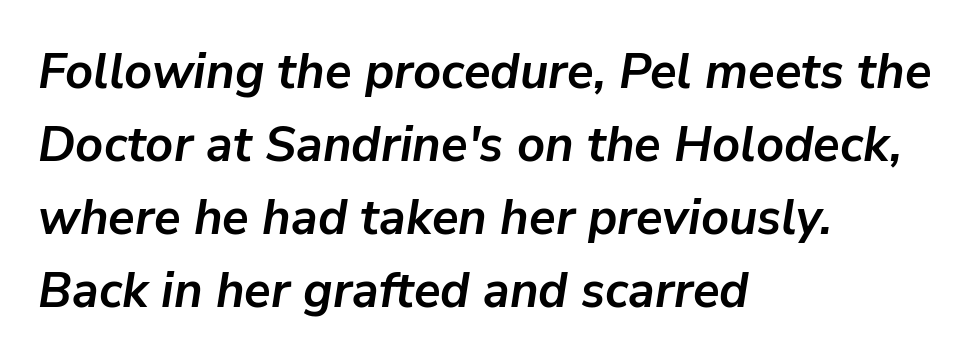
Observe the lean: these are italic letterforms. On the weight axis this lands at bold, roughly 700. The rendering keeps characters at their native spacing. Whoever set this chose a conventional vertical rhythm. This rendering features lettering with no underline. Line beginnings align vertically; line endings do not.
